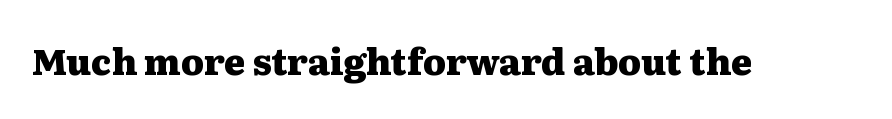
Q: Is the text bold? A: Yes.
Q: Is the text italic (slanted)? A: No, it is upright.
Q: Is the typeface a serif or a sans-serif typeface? A: Serif.
Q: Is the text underlined? A: No.
Q: Is the spacing between letters normal or unusually wide? A: Normal.
Q: Width (condensed, normal, or wide)? A: Wide.
Q: Stroke contrast? A: Medium.
Q: x-height? A: Medium.
Q: Monospaced? A: No.
